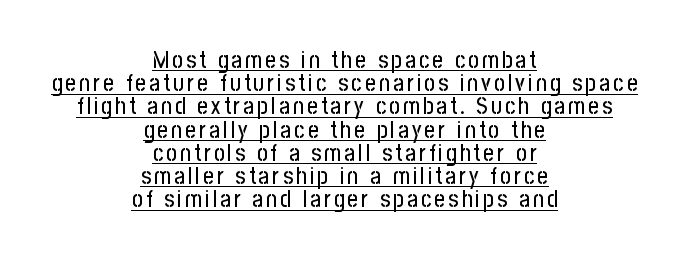
The image shows 23 px text type, upright; set centered, tight line spacing (1.01x), underlined.
